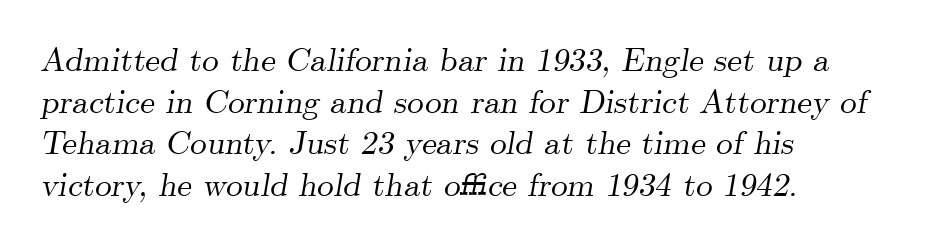
{"serif": "yes", "italic": "yes", "lean": "right", "slant_degrees": 9, "width": "normal", "stroke_contrast": "medium", "x_height": "small", "monospaced": "no", "underline": "no", "align": "left", "line_spacing": "normal", "line_spacing_ratio": 1.26, "letter_spacing": "normal", "letter_spacing_em": 0.0, "glyph_px": 33}
